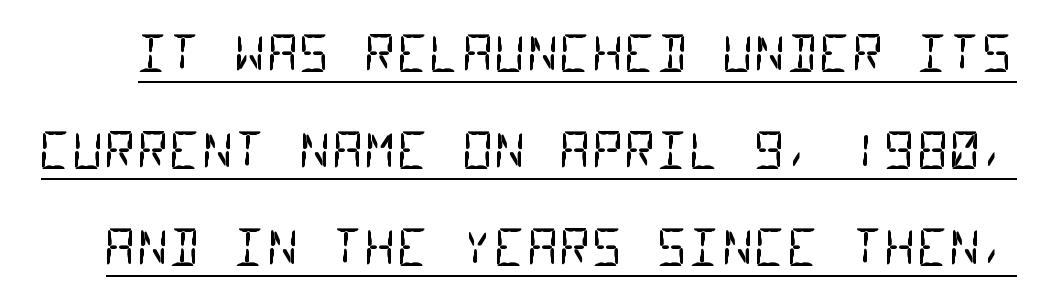
The image shows 50 px regular-weight, condensed sans-serif type, monospaced; set loose line spacing (1.94x), normal letter spacing, underlined; low stroke contrast and a large x-height.
